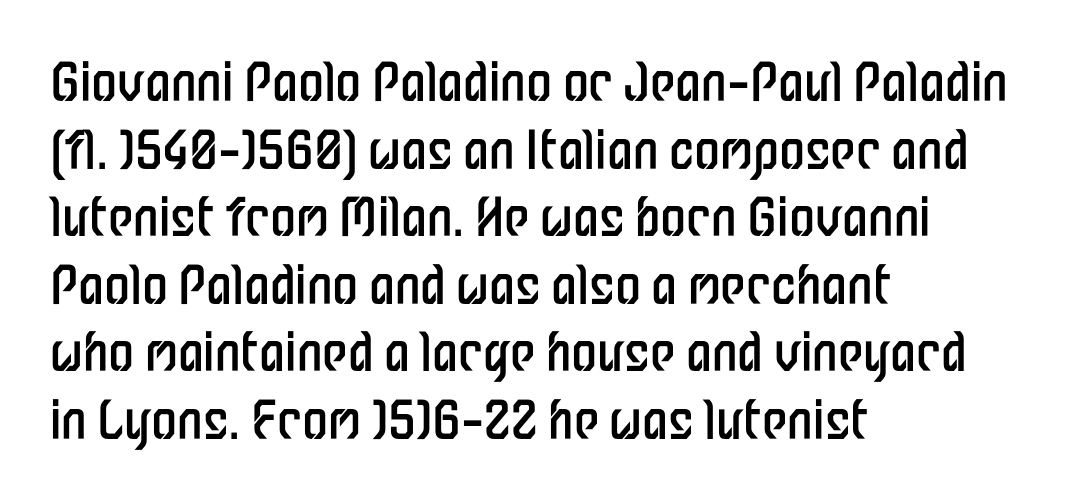
Q: Is the text bold? A: No.
Q: Is the text italic (slanted)? A: No, it is upright.
Q: Is the typeface a serif or a sans-serif typeface? A: Sans-serif.
Q: Is the text underlined? A: No.
Q: How is the paragraph aligned? A: Left-aligned.
Q: Is the spacing between letters normal or unusually wide? A: Normal.
Q: Is the spacing between lines tight, normal or loose? A: Normal.
Q: Width (condensed, normal, or wide)? A: Condensed.
Q: Stroke contrast? A: Low.
Q: x-height? A: Medium.
Q: Monospaced? A: No.
